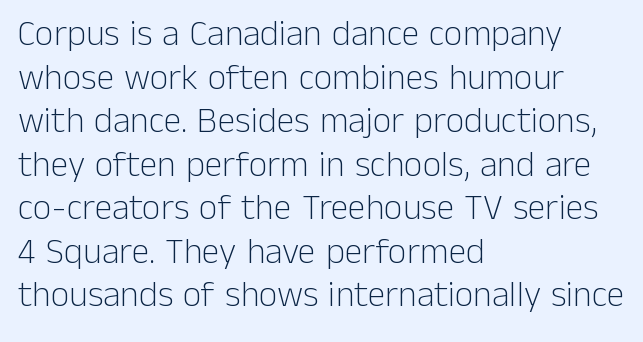
Posture: vertical. Tracking here is standard; glyphs follow each other at the usual distance. Examine the stroke ends and you'll find no serifs. Notice how the passage keeps a crisp vertical edge on the left only. Summary of weight: not heavy and not bold. The area under the type is left untouched.
